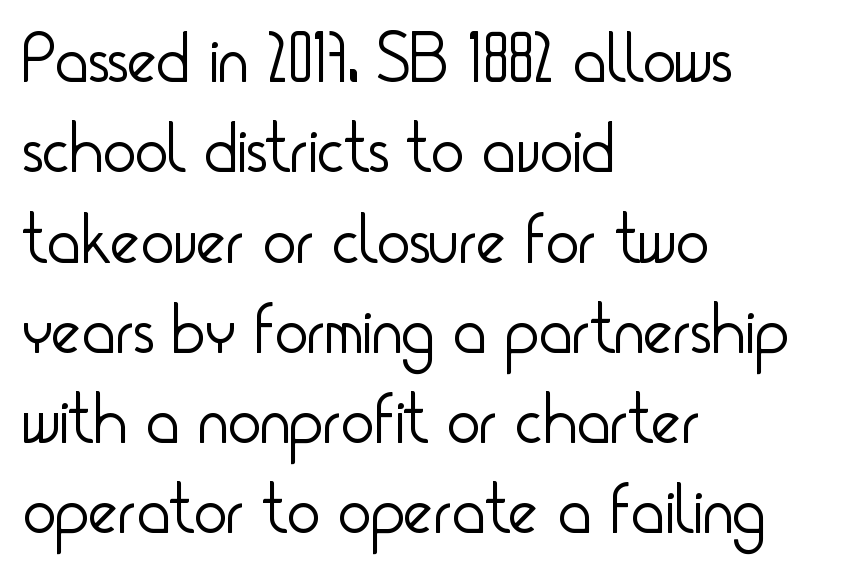
Underline: absent. These lines are rendered in a variable-pitch font. Leading matches the norm, producing a regular column. The lines in this sample share a left origin and differ only in where they stop. How are the letters spaced? Ordinarily, with no added tracking.
